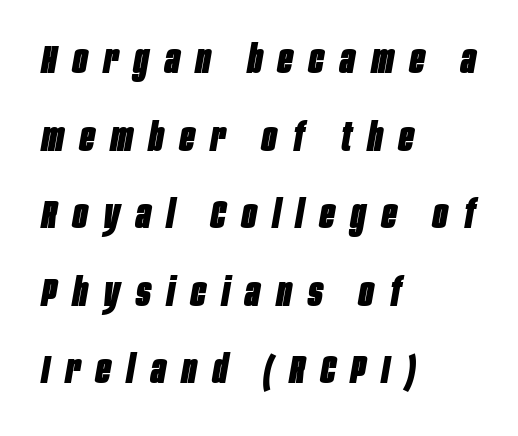
If you measured baseline to baseline, you'd find a long distance. Check the space under the baseline: it is left empty. If you drew a ruler down the left edge, every line would touch it. You could not count columns in this text — the font is proportionally spaced. An italicized treatment has been applied to the whole sample.
